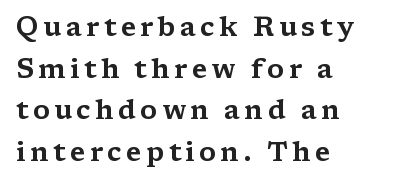
{"italic": "no", "underline": "no", "align": "left", "line_spacing": "normal", "line_spacing_ratio": 1.54, "glyph_px": 27}
